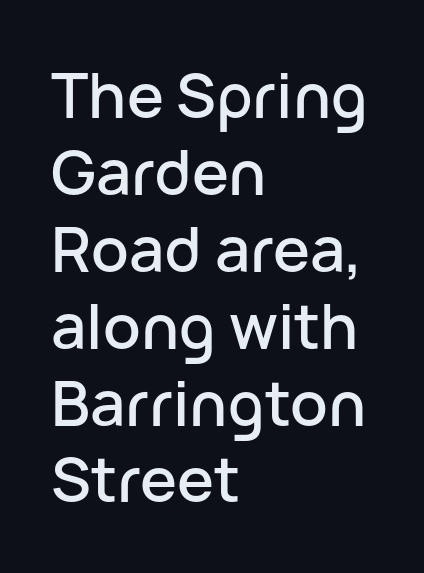
The image shows 62 px sans-serif type, upright; set left-aligned, line spacing 1.24x, normal letter spacing, not underlined; low stroke contrast and a medium x-height.
